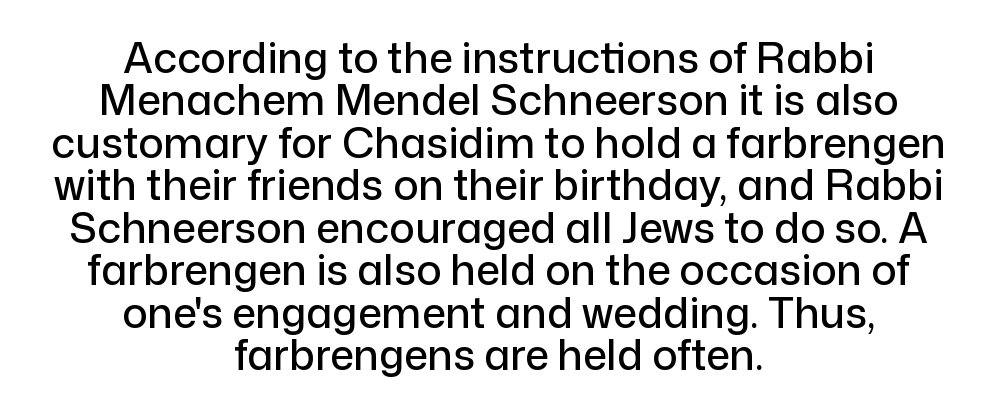
Do the characters align in a grid? No, the font is proportional. The leading is snug, giving the passage a crowded texture. Centered paragraph, ragged on both sides. Quick note: underline off. Nothing sits at the stroke ends, so this counts as sans-serif.
